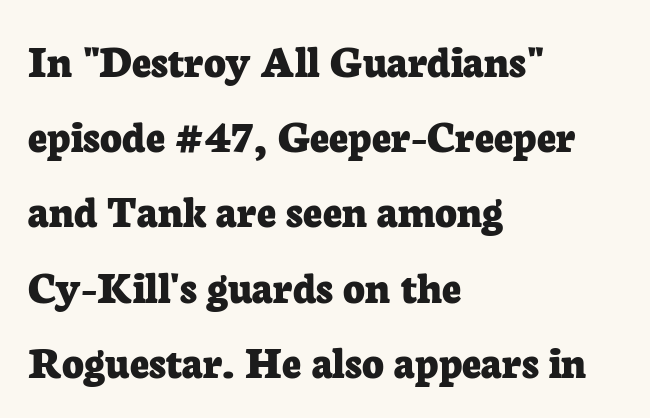
Q: Is the text bold? A: Yes.
Q: Is the text italic (slanted)? A: No, it is upright.
Q: Is the typeface a serif or a sans-serif typeface? A: Serif.
Q: Is the text underlined? A: No.
Q: How is the paragraph aligned? A: Left-aligned.
Q: Is the spacing between letters normal or unusually wide? A: Normal.
Q: Is the spacing between lines tight, normal or loose? A: Normal.
Q: Width (condensed, normal, or wide)? A: Normal.
Q: Stroke contrast? A: Low.
Q: x-height? A: Medium.
Q: Monospaced? A: No.
